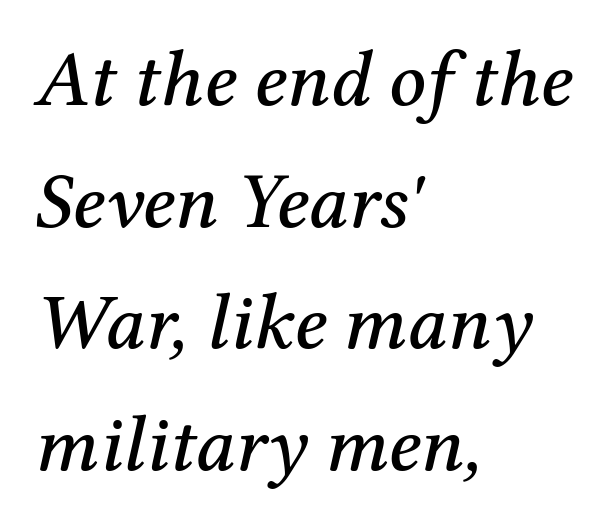
{"serif": "yes", "italic": "yes", "lean": "right", "slant_degrees": 12, "width": "normal", "stroke_contrast": "medium", "x_height": "medium", "monospaced": "no", "underline": "no", "align": "left", "line_spacing": "normal", "line_spacing_ratio": 1.52, "letter_spacing": "normal", "letter_spacing_em": 0.0, "glyph_px": 80}
